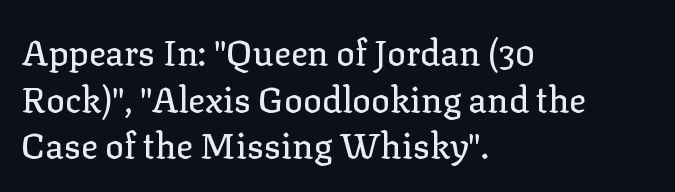
{"serif": "yes", "italic": "no", "width": "normal", "stroke_contrast": "low", "x_height": "medium", "monospaced": "no", "underline": "no", "align": "left", "line_spacing": "normal", "line_spacing_ratio": 1.33, "letter_spacing": "normal", "letter_spacing_em": 0.0, "glyph_px": 35}
